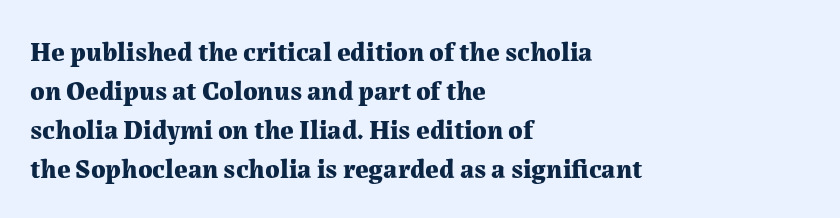
The image shows 27 px bold type, upright; set left-aligned, normal line spacing (1.45x), normal letter spacing, not underlined.
